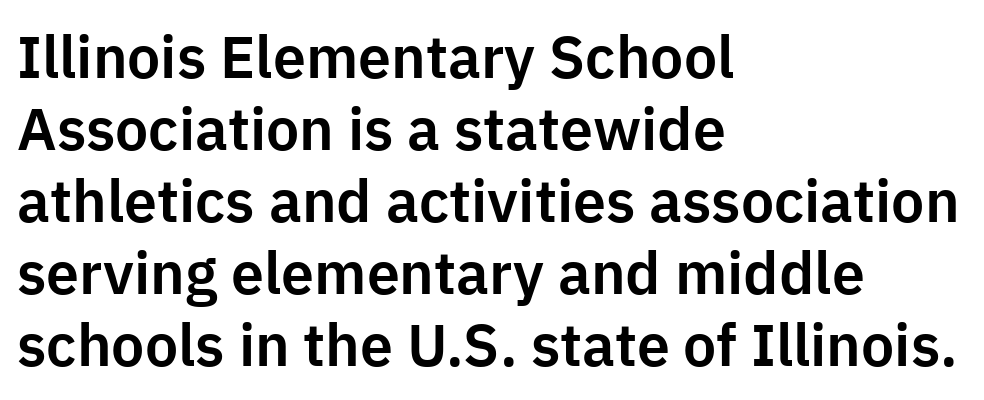
Q: Is the text italic (slanted)? A: No, it is upright.
Q: Is the typeface a serif or a sans-serif typeface? A: Sans-serif.
Q: Is the text underlined? A: No.
Q: How is the paragraph aligned? A: Left-aligned.
Q: Is the spacing between letters normal or unusually wide? A: Normal.
Q: Width (condensed, normal, or wide)? A: Normal.
Q: Stroke contrast? A: Low.
Q: x-height? A: Medium.
Q: Monospaced? A: No.
